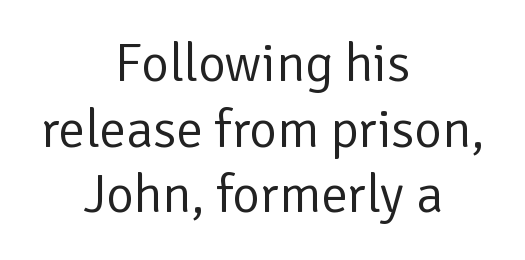
Ascenders rise straight up at ninety degrees. In terms of letterform style, serifs are entirely absent. No chunkiness to these letters — they're not bold. Each row of text sits above clean, open space. Spacing verdict: proportional, widths tailored to each character. The lines in this sample share a center point and differ in where they start and stop.
